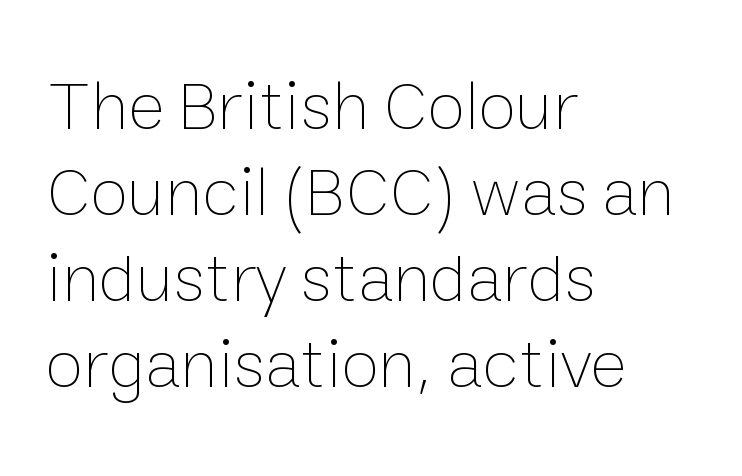
The typesetter chose a ragged-right arrangement here. Students, note that the glyphs here touch the page at normal intervals. Note the varied advance widths — an 'i' is clearly narrower than an 'm'. The space directly below the letters is spotless. Unbolded letterforms with no extra heft.
